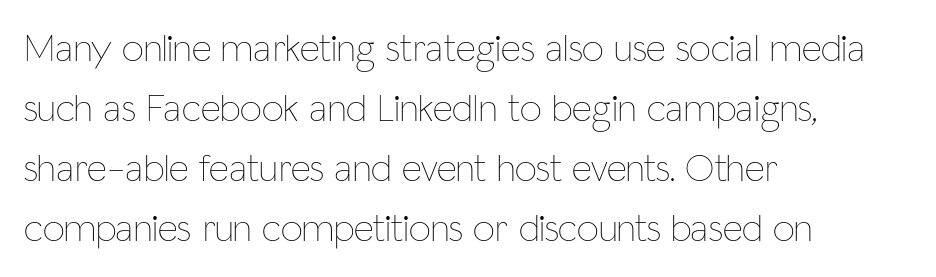
The image shows 39 px thin, condensed type, upright; set left-aligned, normal line spacing (1.54x), normal letter spacing, not underlined; low stroke contrast and a medium x-height.
